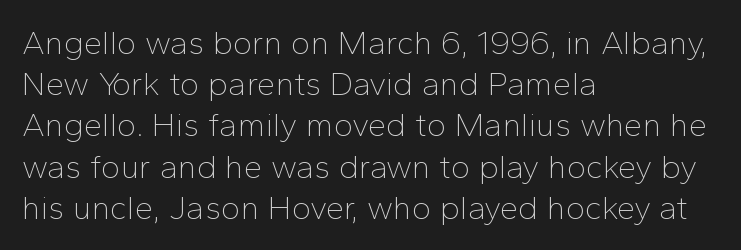
Q: Is the text bold? A: No.
Q: Is the text italic (slanted)? A: No, it is upright.
Q: Is the typeface a serif or a sans-serif typeface? A: Sans-serif.
Q: Is the text underlined? A: No.
Q: How is the paragraph aligned? A: Left-aligned.
Q: Is the spacing between letters normal or unusually wide? A: Normal.
Q: Is the spacing between lines tight, normal or loose? A: Normal.
Q: Width (condensed, normal, or wide)? A: Normal.
Q: Stroke contrast? A: Low.
Q: x-height? A: Medium.
Q: Monospaced? A: No.
